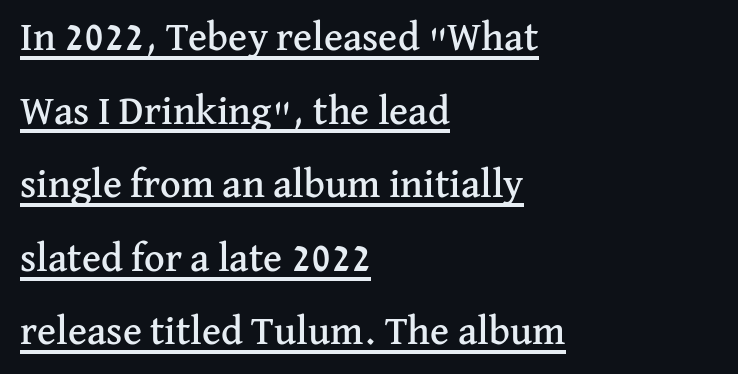
The image shows 40 px serif type, upright; set left-aligned, line spacing 1.84x, normal letter spacing, underlined; medium stroke contrast and a medium x-height.
